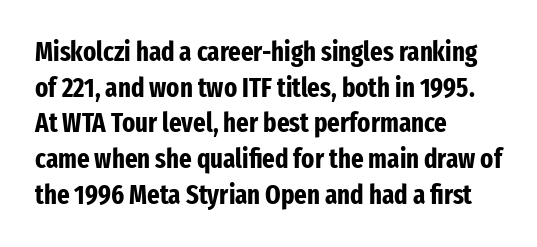
Q: Is the text bold? A: Yes.
Q: Is the text italic (slanted)? A: No, it is upright.
Q: Is the text underlined? A: No.
Q: How is the paragraph aligned? A: Left-aligned.
Q: Is the spacing between letters normal or unusually wide? A: Normal.
Q: Is the spacing between lines tight, normal or loose? A: Normal.
